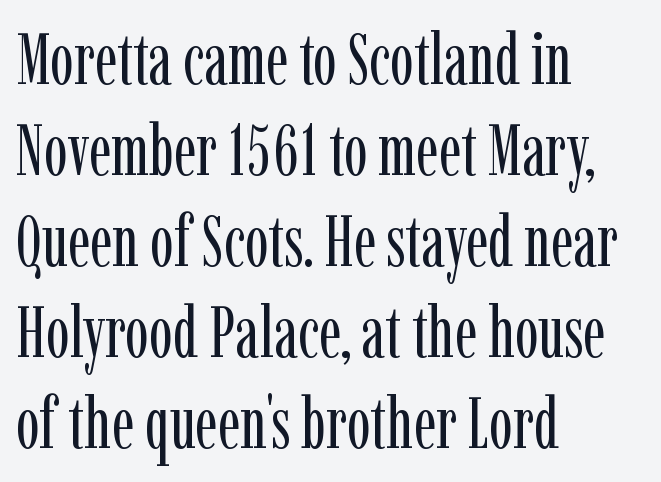
{"serif": "yes", "italic": "no", "bold": "no", "weight": "regular", "width": "condensed", "stroke_contrast": "low", "x_height": "medium", "monospaced": "no", "underline": "no", "align": "left", "line_spacing": "normal", "line_spacing_ratio": 1.28, "letter_spacing": "normal", "letter_spacing_em": 0.0, "glyph_px": 71}
